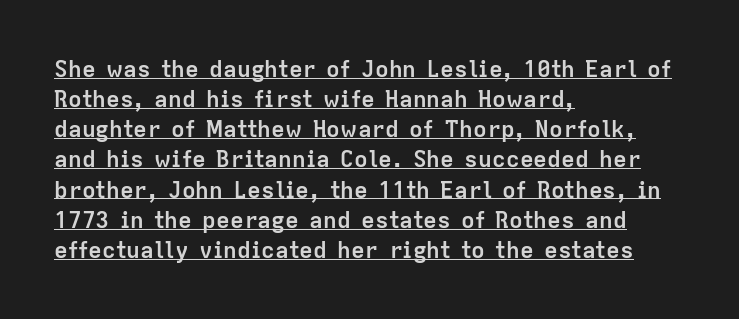
The face used here appears with an underline applied. Is the letter spacing exaggerated? No — it looks like the ordinary default. On the weight axis this lands at bold, roughly 700. One glance says typical: line gaps are just what's usual.
